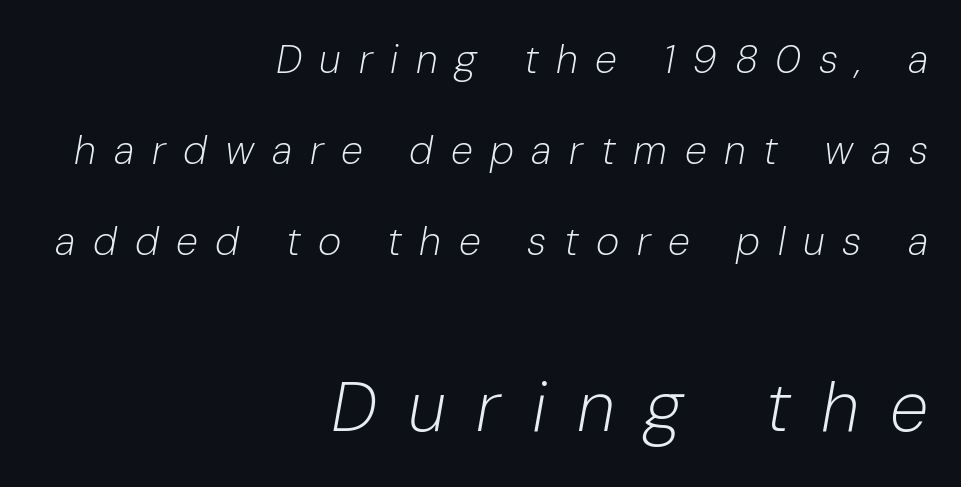
Glyph-to-glyph distance is far greater than everyday printed text. The paragraph shown leans on its right margin. The space between consecutive lines is lavish. Only glyphs here, with clear space below each row.
